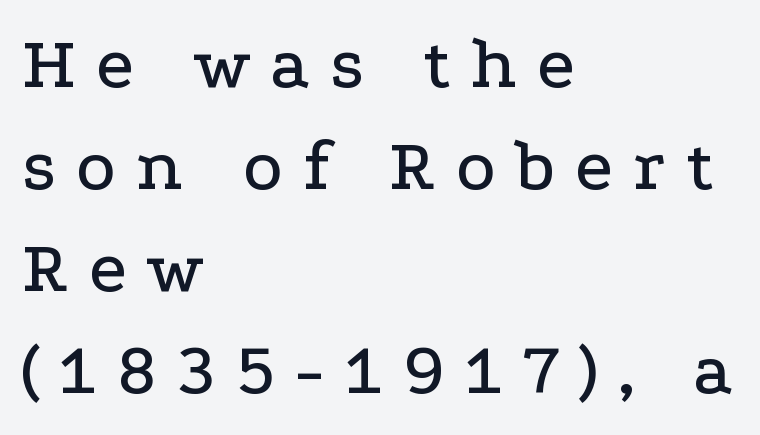
The image shows 75 px wide serif type, upright; set left-aligned, normal line spacing (1.36x), unusually wide letter spacing (+0.27 em), not underlined; low stroke contrast and a medium x-height.
